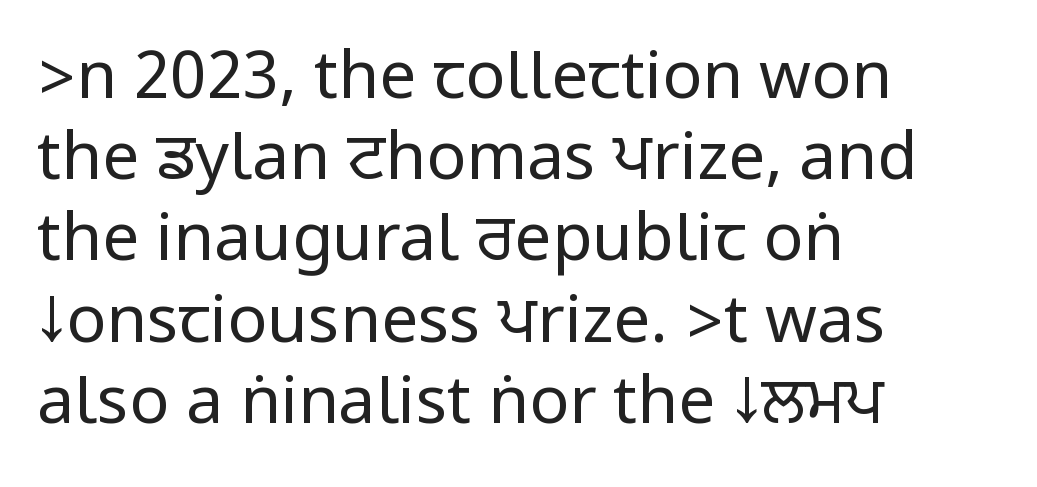
Q: Is the text bold? A: No.
Q: Is the text italic (slanted)? A: No, it is upright.
Q: Is the typeface a serif or a sans-serif typeface? A: Sans-serif.
Q: Is the text underlined? A: No.
Q: How is the paragraph aligned? A: Left-aligned.
Q: Is the spacing between letters normal or unusually wide? A: Normal.
Q: Width (condensed, normal, or wide)? A: Condensed.
Q: Stroke contrast? A: Low.
